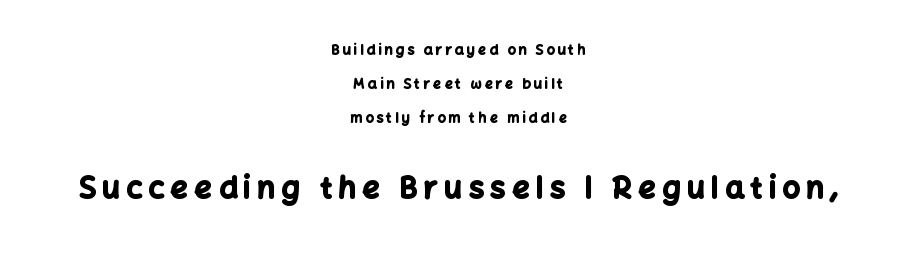
{"serif": "no", "italic": "no", "bold": "yes", "weight": "bold", "width": "normal", "stroke_contrast": "low", "x_height": "medium", "monospaced": "no", "underline": "no", "align": "center", "line_spacing": "loose", "line_spacing_ratio": 2.44, "letter_spacing": "wide", "letter_spacing_em": 0.22, "larger_block": "second", "size_ratio": 2.14, "glyph_px": 30}
